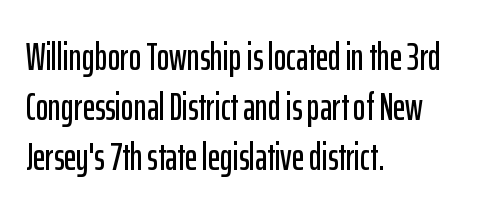
Q: Is the text italic (slanted)? A: No, it is upright.
Q: Is the typeface a serif or a sans-serif typeface? A: Sans-serif.
Q: Is the text underlined? A: No.
Q: How is the paragraph aligned? A: Left-aligned.
Q: Is the spacing between letters normal or unusually wide? A: Normal.
Q: Is the spacing between lines tight, normal or loose? A: Normal.
Q: Width (condensed, normal, or wide)? A: Condensed.
Q: Stroke contrast? A: Low.
Q: x-height? A: Medium.
Q: Monospaced? A: No.
